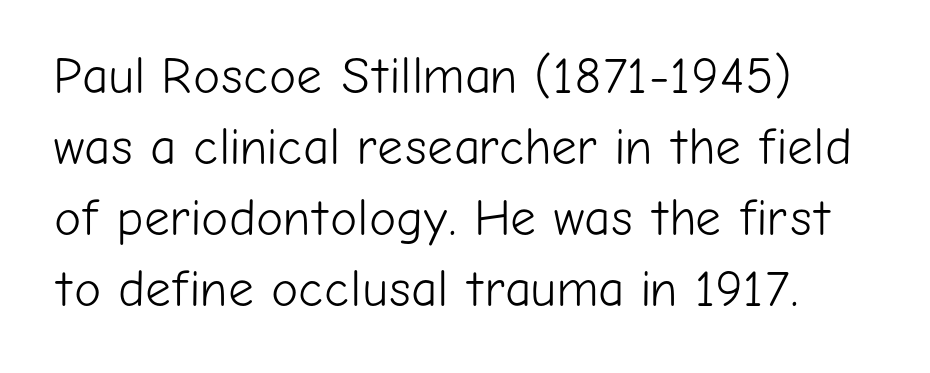
Weight: not bold — regular or lighter. This sample has the flowing, uneven cadence of proportional lettering. These lines sit exactly where default settings would place them. These lines are composed in type without serifs. There is no visible air inserted between adjacent glyphs.
